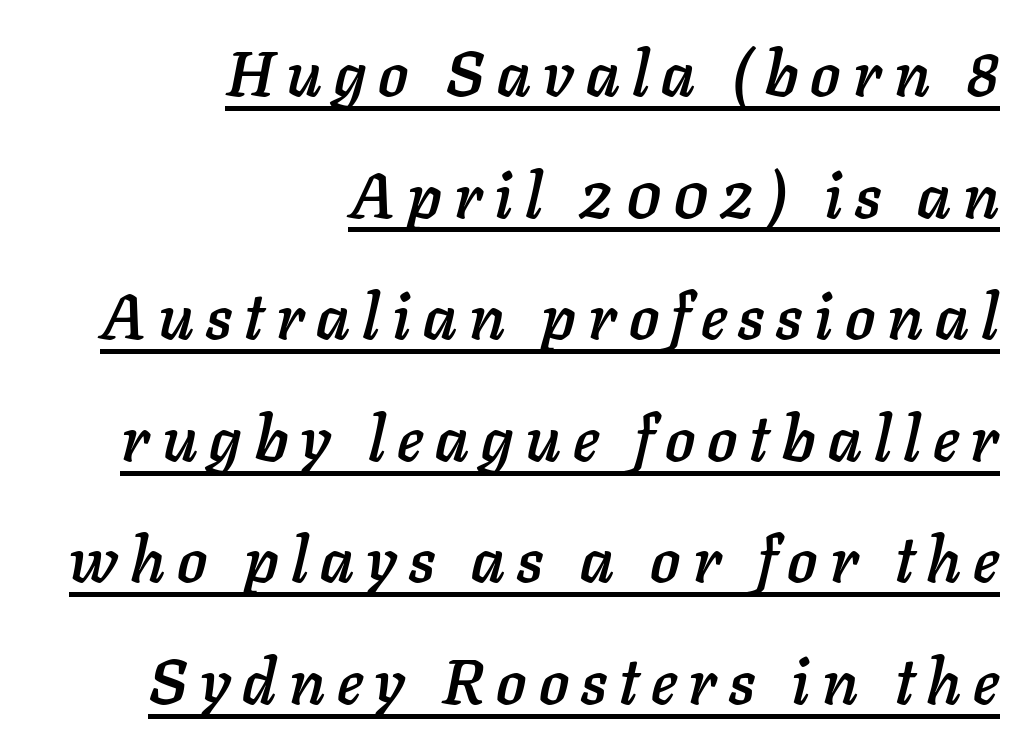
The image shows 63 px text type, italic (leaning right); set right-aligned, loose line spacing (1.93x), underlined; low stroke contrast and a medium x-height.
